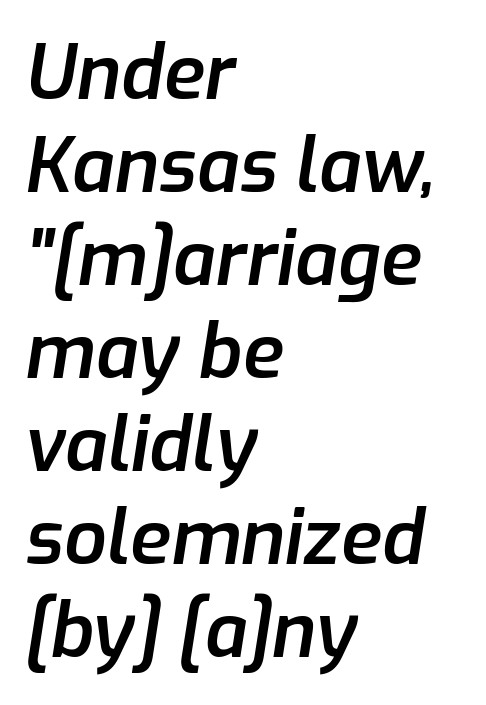
The image shows 75 px semibold type, italic (leaning right); set left-aligned, line spacing 1.24x, normal letter spacing, not underlined; low stroke contrast and a medium x-height.
